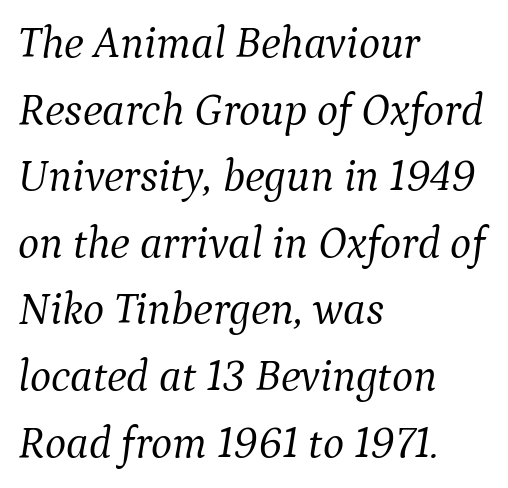
Observe the ordinary spacing: letters are neighbours, not strangers. Vertical stems look standard width or narrower in stroke. Would a proofreader flag this as italicized? Yes. Looks like regular typesetting: each glyph gets only the width it needs. Small tapered or slab feet sit at the stroke ends, so this counts as serif. Bare-footed words on every line.
